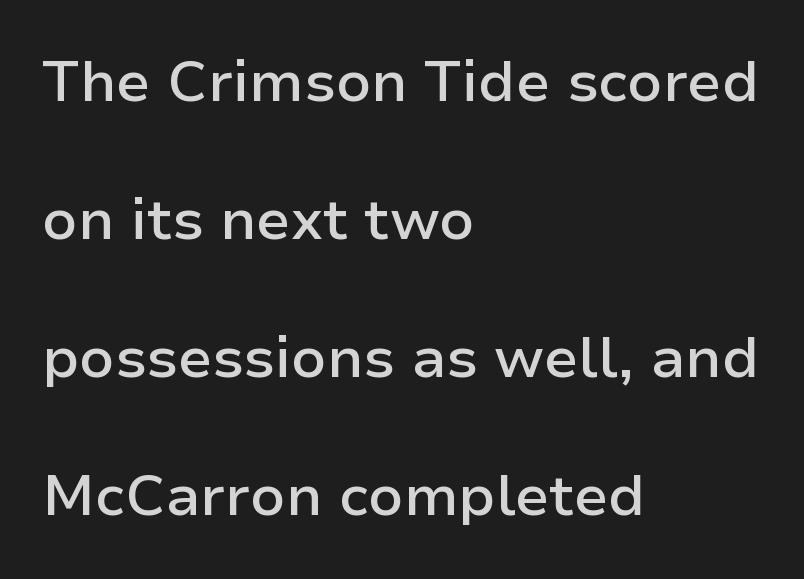
Q: Is the text bold? A: Semi-bold.
Q: Is the text italic (slanted)? A: No, it is upright.
Q: Is the typeface a serif or a sans-serif typeface? A: Sans-serif.
Q: Is the text underlined? A: No.
Q: How is the paragraph aligned? A: Left-aligned.
Q: Is the spacing between letters normal or unusually wide? A: Normal.
Q: Is the spacing between lines tight, normal or loose? A: Loose.
Q: Width (condensed, normal, or wide)? A: Normal.
Q: Stroke contrast? A: Low.
Q: x-height? A: Medium.
Q: Monospaced? A: No.
